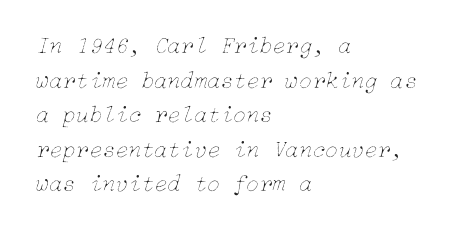
Q: Is the text bold? A: No.
Q: Is the text italic (slanted)? A: Yes, it leans right by about 15 degrees.
Q: Is the text underlined? A: No.
Q: How is the paragraph aligned? A: Left-aligned.
Q: Is the spacing between letters normal or unusually wide? A: Normal.
Q: Is the spacing between lines tight, normal or loose? A: Normal.
